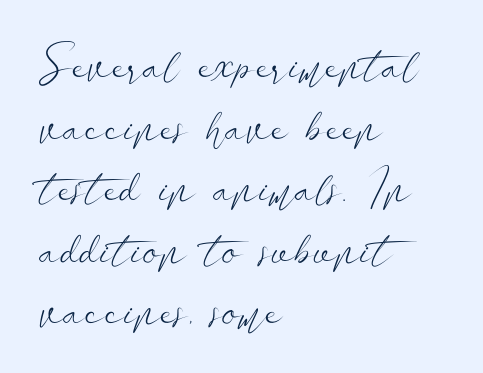
{"serif": "no", "bold": "no", "weight": "light", "width": "wide", "stroke_contrast": "low", "x_height": "small", "monospaced": "no", "underline": "no", "align": "left", "line_spacing": "normal", "line_spacing_ratio": 1.31, "letter_spacing": "normal", "letter_spacing_em": 0.0, "glyph_px": 47}
